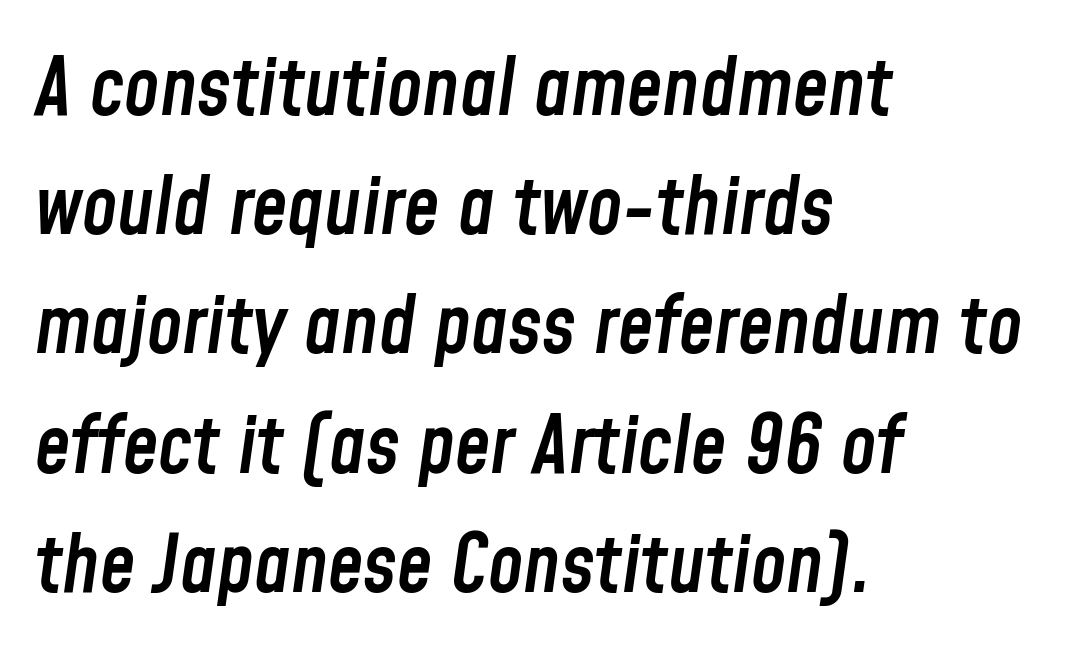
The image shows 80 px semibold, condensed type, italic (leaning right); set left-aligned, normal line spacing (1.49x), normal letter spacing, not underlined; low stroke contrast and a medium x-height.
